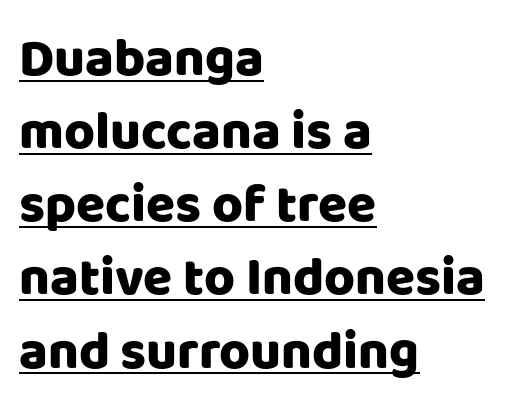
{"serif": "no", "italic": "no", "bold": "yes", "weight": "heavy", "width": "normal", "stroke_contrast": "low", "x_height": "large", "monospaced": "no", "underline": "yes", "align": "left", "line_spacing": "normal", "line_spacing_ratio": 1.38, "letter_spacing": "normal", "letter_spacing_em": 0.0, "glyph_px": 53}
